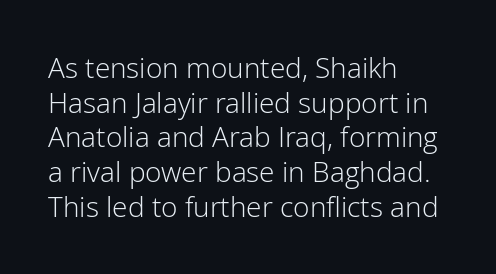
{"serif": "no", "italic": "no", "bold": "no", "weight": "light", "width": "normal", "stroke_contrast": "low", "x_height": "medium", "monospaced": "no", "underline": "no", "align": "left", "line_spacing_ratio": 1.24, "letter_spacing": "normal", "letter_spacing_em": 0.0, "glyph_px": 28}
